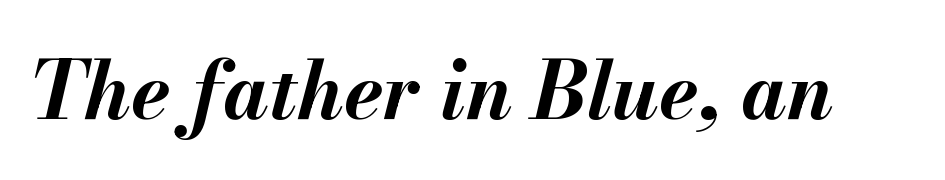
{"italic": "yes", "lean": "right", "slant_degrees": 13, "bold": "yes", "weight": "bold", "width": "normal", "stroke_contrast": "medium", "x_height": "small", "monospaced": "no", "underline": "no", "letter_spacing": "normal", "letter_spacing_em": 0.0, "glyph_px": 80}
